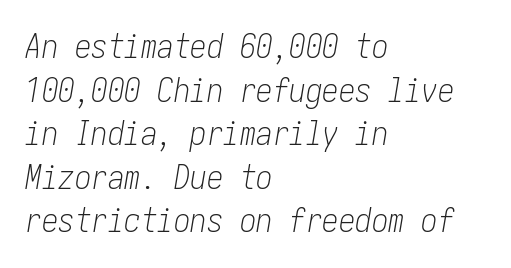
Q: Is the text bold? A: No.
Q: Is the text italic (slanted)? A: Yes, it leans right by about 10 degrees.
Q: Is the text underlined? A: No.
Q: How is the paragraph aligned? A: Left-aligned.
Q: Is the spacing between letters normal or unusually wide? A: Normal.
Q: Is the spacing between lines tight, normal or loose? A: Normal.
Q: Width (condensed, normal, or wide)? A: Condensed.
Q: Stroke contrast? A: Low.
Q: x-height? A: Medium.
